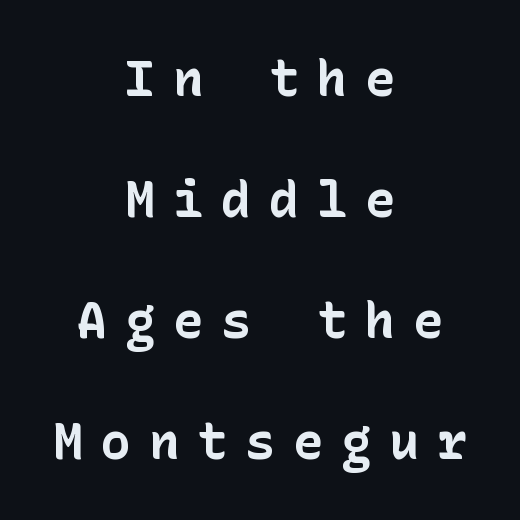
{"serif": "no", "italic": "no", "bold": "yes", "weight": "bold", "width": "normal", "stroke_contrast": "low", "x_height": "medium", "underline": "no", "align": "center", "line_spacing": "loose", "line_spacing_ratio": 2.42, "letter_spacing": "wide", "letter_spacing_em": 0.36, "glyph_px": 50}
